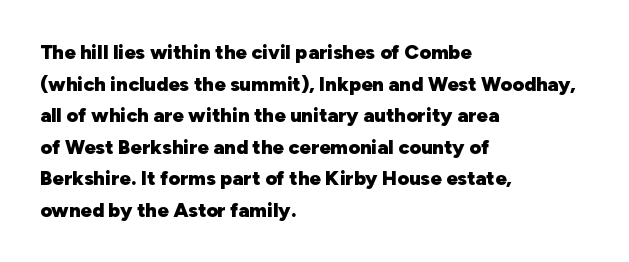
{"italic": "no", "bold": "yes", "underline": "no", "align": "left", "line_spacing": "normal", "line_spacing_ratio": 1.58, "letter_spacing": "normal", "letter_spacing_em": 0.0, "glyph_px": 20}
